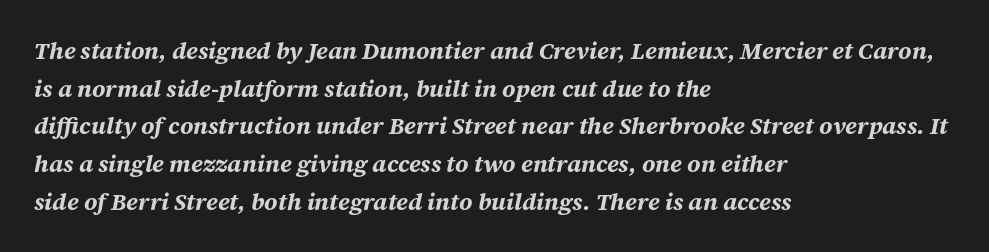
{"italic": "yes", "lean": "right", "slant_degrees": 12, "bold": "yes", "underline": "no", "align": "left", "line_spacing": "normal", "line_spacing_ratio": 1.57, "letter_spacing": "normal", "letter_spacing_em": 0.0, "glyph_px": 24}
